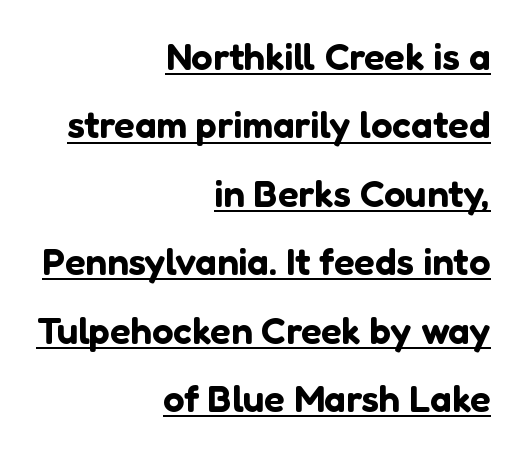
{"serif": "no", "italic": "no", "width": "normal", "stroke_contrast": "low", "x_height": "medium", "monospaced": "no", "underline": "yes", "align": "right", "line_spacing_ratio": 1.8, "letter_spacing": "normal", "letter_spacing_em": 0.0, "glyph_px": 38}
